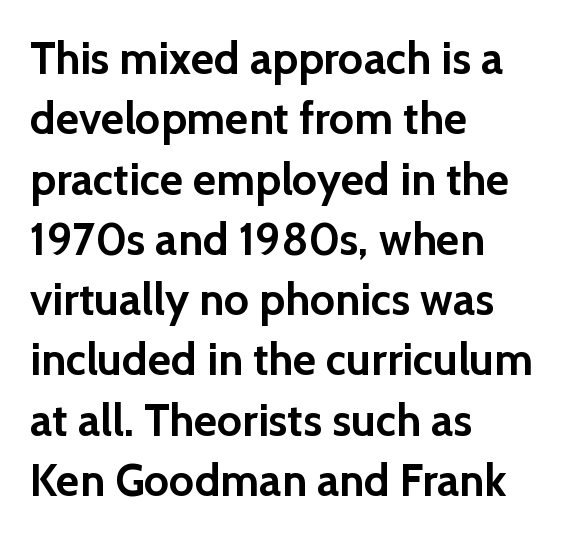
Q: Is the text bold? A: Yes.
Q: Is the text italic (slanted)? A: No, it is upright.
Q: Is the typeface a serif or a sans-serif typeface? A: Sans-serif.
Q: Is the text underlined? A: No.
Q: How is the paragraph aligned? A: Left-aligned.
Q: Is the spacing between letters normal or unusually wide? A: Normal.
Q: Is the spacing between lines tight, normal or loose? A: Normal.
Q: Width (condensed, normal, or wide)? A: Normal.
Q: x-height? A: Medium.
Q: Monospaced? A: No.
